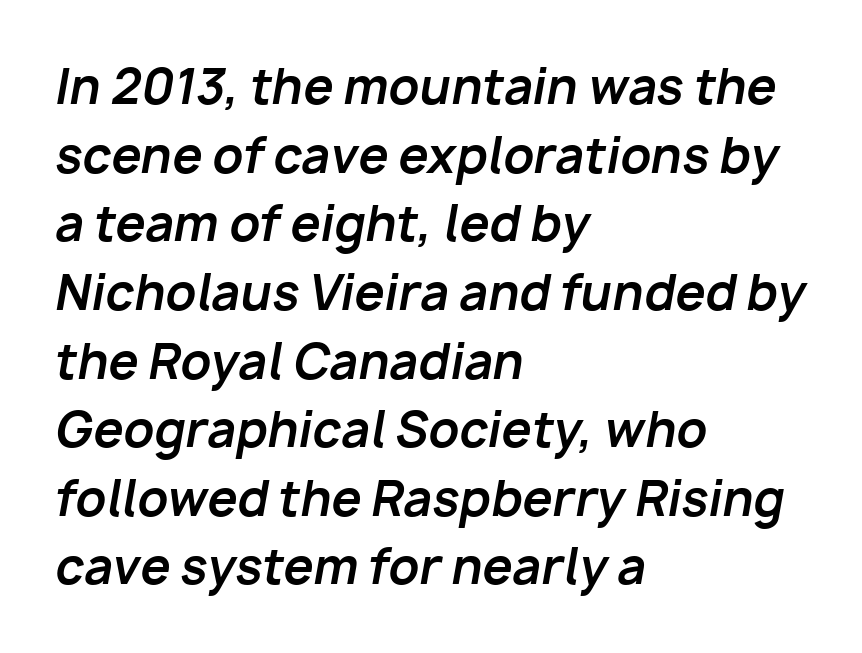
{"italic": "yes", "lean": "right", "slant_degrees": 10, "bold": "yes", "weight": "bold", "width": "normal", "stroke_contrast": "low", "x_height": "medium", "monospaced": "no", "underline": "no", "align": "left", "line_spacing": "normal", "line_spacing_ratio": 1.43, "letter_spacing": "normal", "letter_spacing_em": 0.0, "glyph_px": 48}
